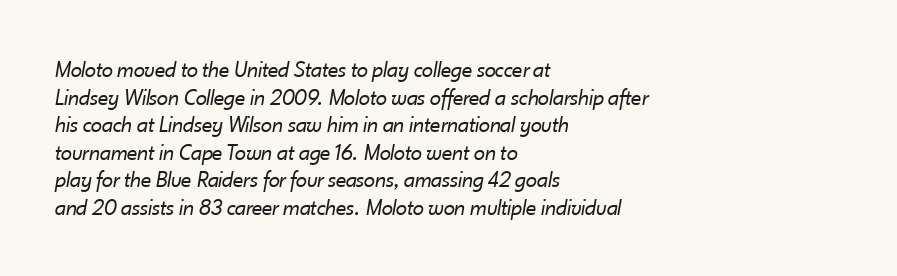
Q: Is the text bold? A: No.
Q: Is the text italic (slanted)? A: Yes, it leans right by about 10 degrees.
Q: Is the text underlined? A: No.
Q: How is the paragraph aligned? A: Left-aligned.
Q: Is the spacing between letters normal or unusually wide? A: Normal.
